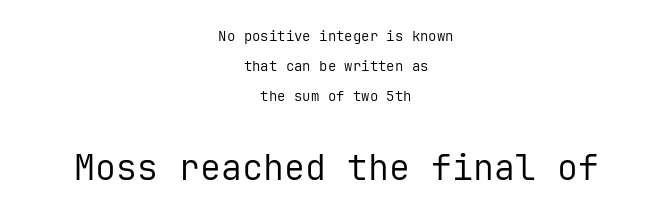
Q: Is the text bold? A: No.
Q: Is the text italic (slanted)? A: No, it is upright.
Q: Is the typeface a serif or a sans-serif typeface? A: Sans-serif.
Q: Is the text underlined? A: No.
Q: How is the paragraph aligned? A: Centered.
Q: Is the spacing between letters normal or unusually wide? A: Normal.
Q: Is the spacing between lines tight, normal or loose? A: Loose.
Q: Which block of text is set in a larger size, the first (top) or the second (bottom)? A: The second (bottom) one.
Q: Width (condensed, normal, or wide)? A: Normal.
Q: Stroke contrast? A: Low.
Q: x-height? A: Medium.
Q: Monospaced? A: Yes.
